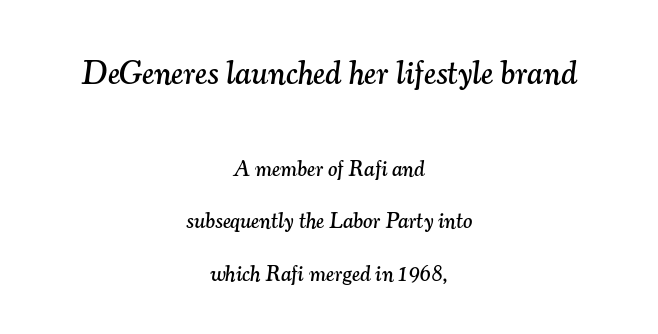
The image shows 33 px serif type, italic (leaning right); set centered, loose line spacing (2.4x), normal letter spacing, not underlined; the first (top) block is 1.5x larger; medium stroke contrast and a small x-height.
